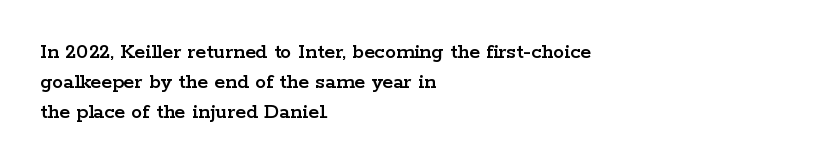
{"italic": "no", "underline": "no", "align": "left", "line_spacing": "normal", "line_spacing_ratio": 1.37, "letter_spacing": "normal", "letter_spacing_em": 0.0, "glyph_px": 22}
